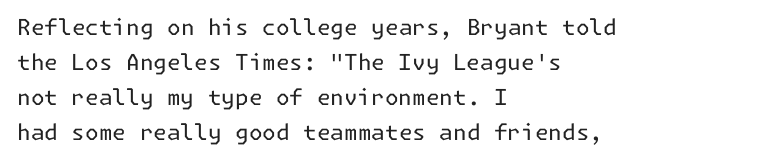
Q: Is the text bold? A: No.
Q: Is the text italic (slanted)? A: No, it is upright.
Q: Is the text underlined? A: No.
Q: How is the paragraph aligned? A: Left-aligned.
Q: Is the spacing between letters normal or unusually wide? A: Normal.
Q: Is the spacing between lines tight, normal or loose? A: Normal.
